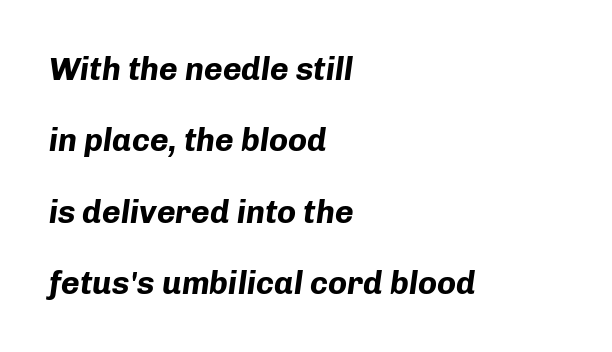
Q: Is the text bold? A: Yes.
Q: Is the text italic (slanted)? A: Yes, it leans right by about 8 degrees.
Q: Is the text underlined? A: No.
Q: How is the paragraph aligned? A: Left-aligned.
Q: Is the spacing between letters normal or unusually wide? A: Normal.
Q: Is the spacing between lines tight, normal or loose? A: Loose.
Q: Width (condensed, normal, or wide)? A: Normal.
Q: Stroke contrast? A: Low.
Q: x-height? A: Medium.
Q: Monospaced? A: No.
